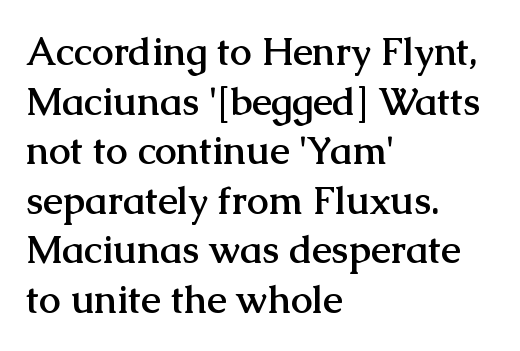
The image shows 39 px semibold serif type, upright; set left-aligned, normal line spacing (1.27x), normal letter spacing, not underlined; medium stroke contrast and a medium x-height.
